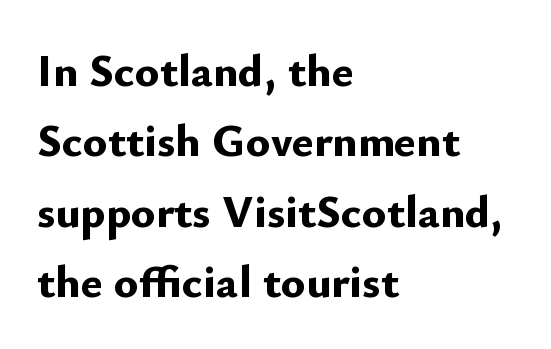
In terms of letterform style, serifs are entirely absent. The baseline area is clear. Layout note: lines flush left. In terms of posture, this sample is upright. A dark, heavy texture on the line: the type is bold.
